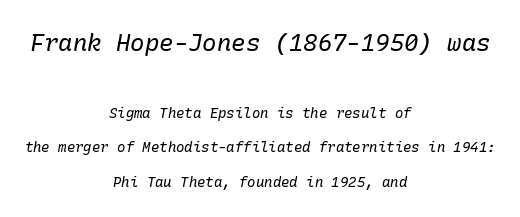
The image shows 24 px text type, italic (leaning right); set centered, loose line spacing (2.45x), normal letter spacing, not underlined; the first (top) block is 1.71x larger.
